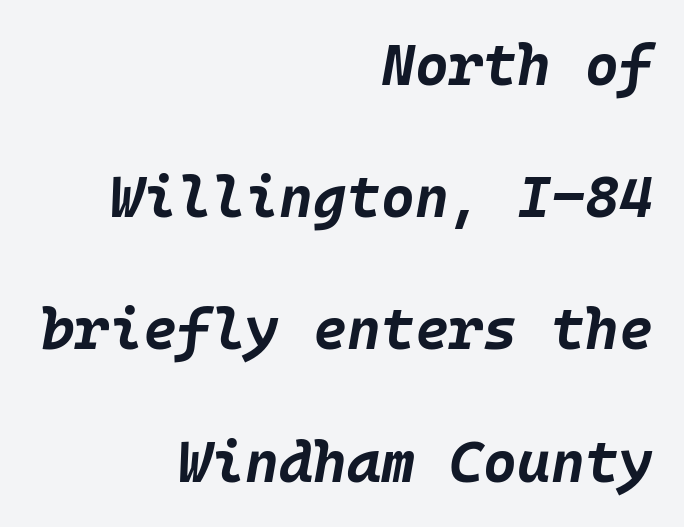
Q: Is the text bold? A: Yes.
Q: Is the text italic (slanted)? A: Yes, it leans right by about 10 degrees.
Q: Is the text underlined? A: No.
Q: How is the paragraph aligned? A: Right-aligned.
Q: Is the spacing between letters normal or unusually wide? A: Normal.
Q: Is the spacing between lines tight, normal or loose? A: Loose.
Q: Width (condensed, normal, or wide)? A: Normal.
Q: Stroke contrast? A: Low.
Q: x-height? A: Large.
